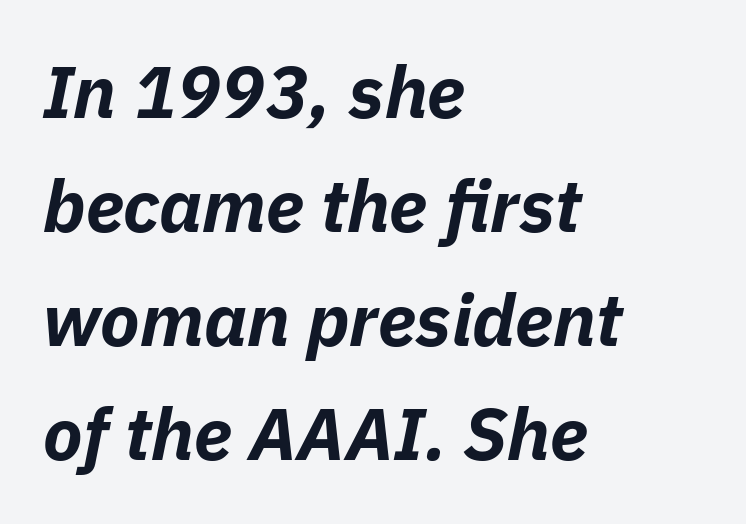
The image shows 73 px bold type, italic (leaning right); set left-aligned, normal line spacing (1.56x), normal letter spacing, not underlined; low stroke contrast and a medium x-height.
